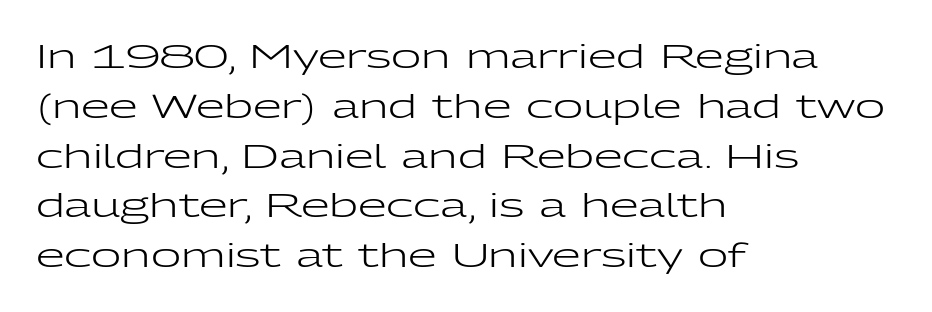
{"serif": "no", "italic": "no", "bold": "no", "weight": "regular", "width": "wide", "stroke_contrast": "low", "x_height": "medium", "monospaced": "no", "underline": "no", "align": "left", "line_spacing": "normal", "line_spacing_ratio": 1.51, "letter_spacing": "normal", "letter_spacing_em": 0.0, "glyph_px": 33}
